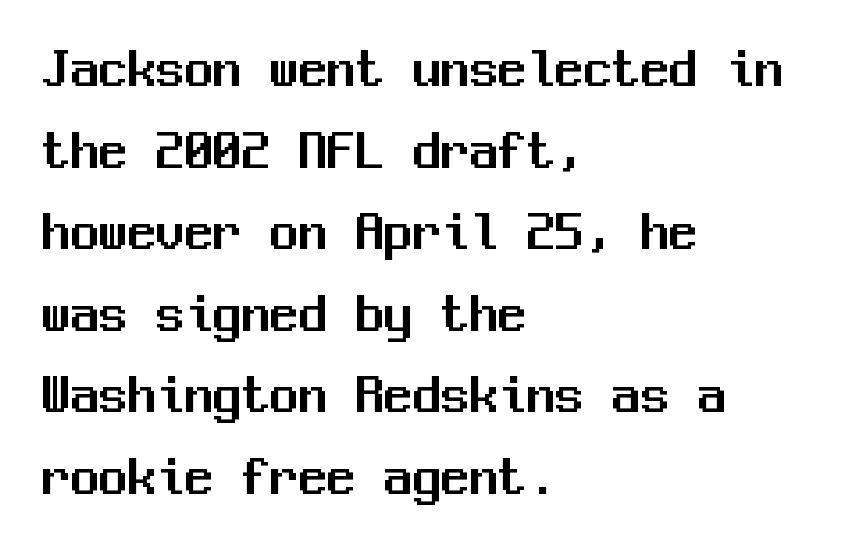
The image shows 57 px sans-serif type, upright, monospaced; set left-aligned, normal line spacing (1.43x), normal letter spacing, not underlined; medium stroke contrast and a medium x-height.
